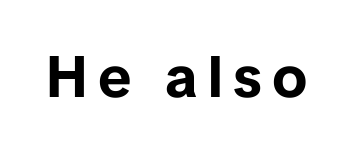
The image shows 58 px bold sans-serif type, upright; set not underlined; low stroke contrast and a medium x-height.
